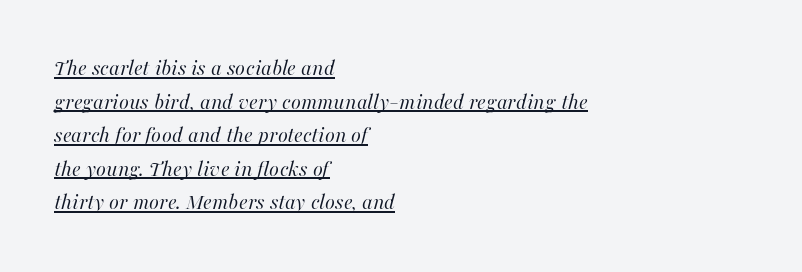
The image shows 23 px text type, italic (leaning right); set left-aligned, normal line spacing (1.46x), normal letter spacing, underlined.
